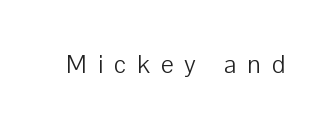
The image shows 25 px text type, upright; set unusually wide letter spacing (+0.45 em), not underlined.
